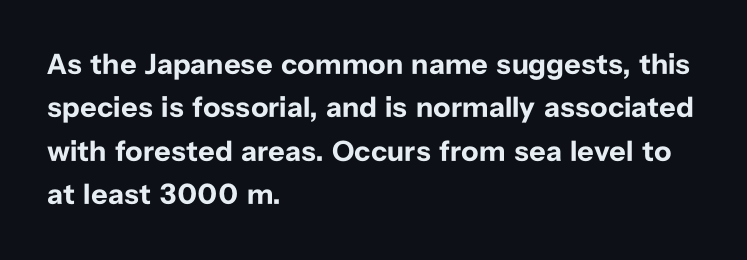
{"serif": "no", "italic": "no", "bold": "yes", "weight": "bold", "width": "normal", "stroke_contrast": "low", "x_height": "medium", "monospaced": "no", "underline": "no", "align": "left", "line_spacing": "normal", "line_spacing_ratio": 1.5, "letter_spacing": "normal", "letter_spacing_em": 0.0, "glyph_px": 29}
